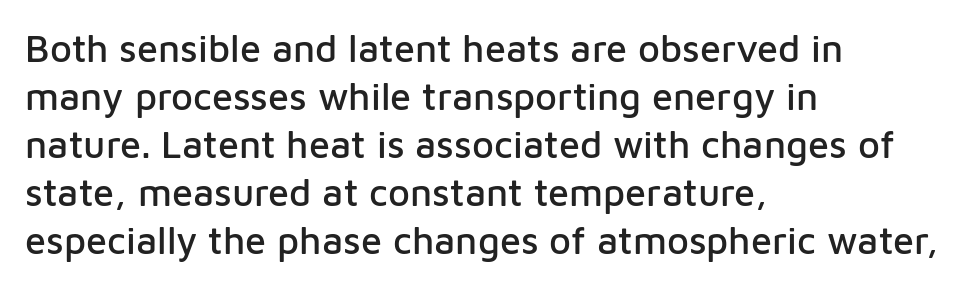
{"serif": "no", "italic": "no", "width": "normal", "stroke_contrast": "low", "x_height": "medium", "monospaced": "no", "underline": "no", "align": "left", "line_spacing": "normal", "line_spacing_ratio": 1.26, "letter_spacing": "normal", "letter_spacing_em": 0.0, "glyph_px": 38}
